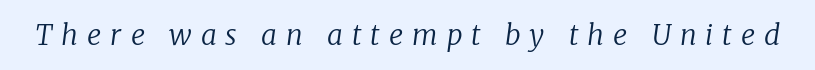
{"serif": "yes", "italic": "yes", "lean": "right", "slant_degrees": 8, "bold": "no", "weight": "regular", "width": "normal", "stroke_contrast": "low", "x_height": "medium", "monospaced": "no", "underline": "no", "letter_spacing": "wide", "letter_spacing_em": 0.32, "glyph_px": 28}
